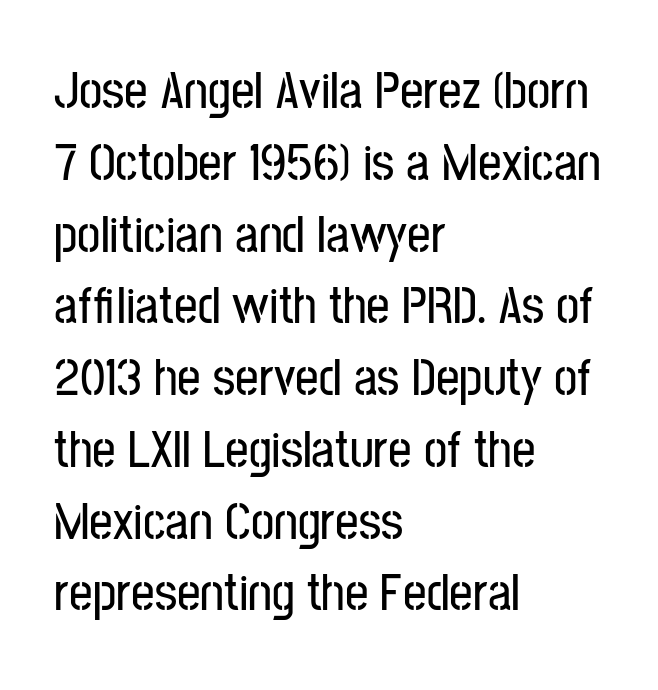
This rendering leaves character spacing at its baseline value. The rows are spaced the way most documents space them. All the whitespace from short lines collects on the right. Observe the absence of serifs on each vertical stroke in this sample. You could not count columns in this text — the font is proportionally spaced. Ascenders rise straight up at ninety degrees.
